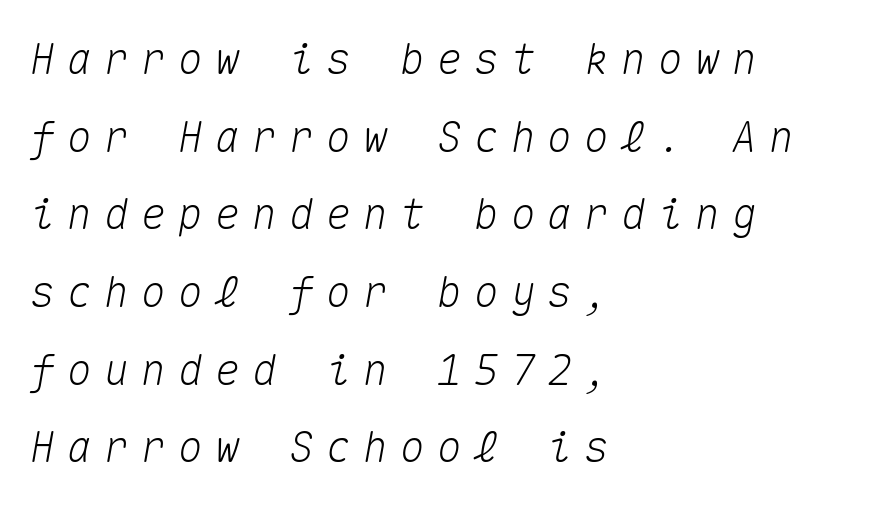
{"italic": "yes", "lean": "right", "slant_degrees": 10, "width": "normal", "stroke_contrast": "medium", "x_height": "medium", "monospaced": "yes", "underline": "no", "align": "left", "line_spacing_ratio": 1.85, "letter_spacing": "wide", "letter_spacing_em": 0.28, "glyph_px": 42}
